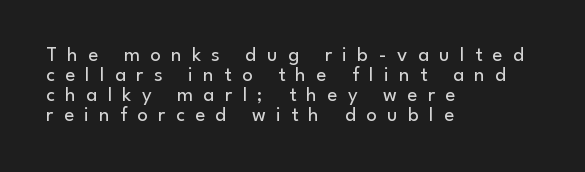
The image shows 21 px text type, upright; set left-aligned, tight line spacing (0.95x), unusually wide letter spacing (+0.49 em), not underlined.
